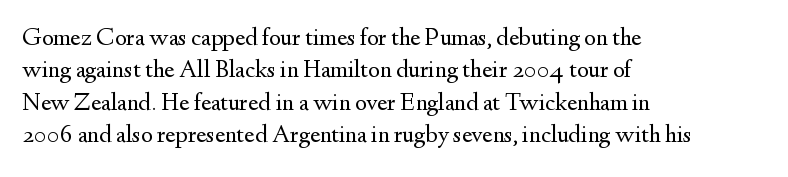
{"italic": "no", "bold": "no", "underline": "no", "align": "left", "line_spacing": "normal", "line_spacing_ratio": 1.3, "letter_spacing": "normal", "letter_spacing_em": 0.0, "glyph_px": 25}
